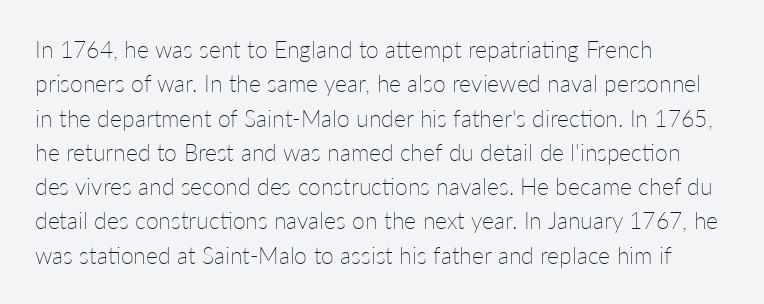
{"italic": "no", "bold": "no", "underline": "no", "align": "left", "line_spacing": "normal", "line_spacing_ratio": 1.49, "letter_spacing": "normal", "letter_spacing_em": 0.0, "glyph_px": 23}
